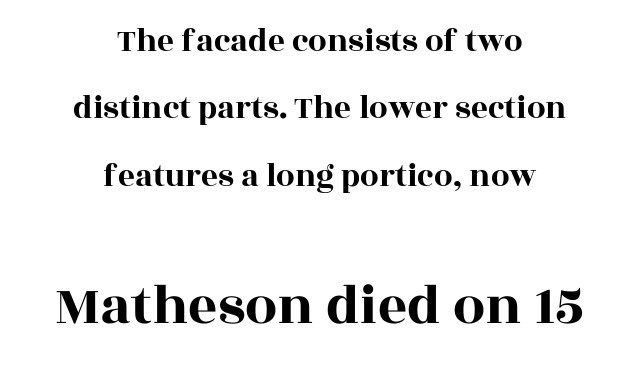
The image shows 57 px wide serif type, upright; set centered, loose line spacing (2.04x), normal letter spacing, not underlined; the second (bottom) block is 1.73x larger; a large x-height.
